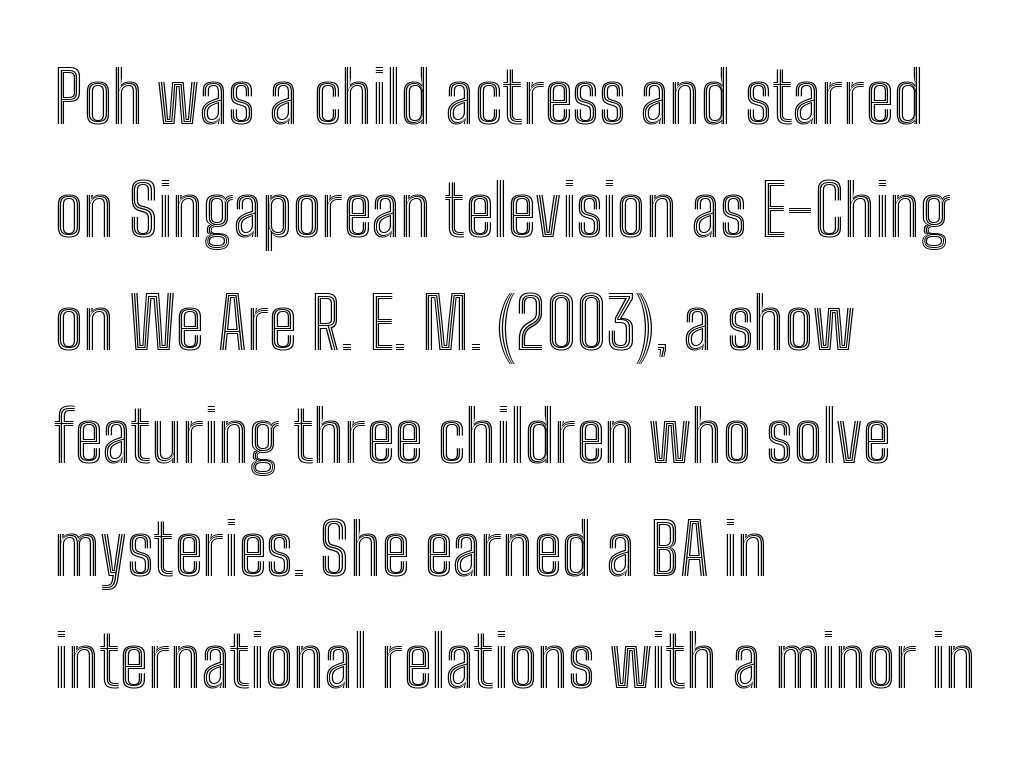
Q: Is the text italic (slanted)? A: No, it is upright.
Q: Is the text underlined? A: No.
Q: How is the paragraph aligned? A: Left-aligned.
Q: Is the spacing between letters normal or unusually wide? A: Normal.
Q: Is the spacing between lines tight, normal or loose? A: Normal.
Q: Width (condensed, normal, or wide)? A: Condensed.
Q: x-height? A: Medium.
Q: Monospaced? A: No.
